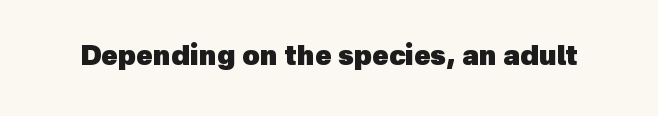
{"bold": "yes", "underline": "no", "letter_spacing": "normal", "letter_spacing_em": 0.0, "glyph_px": 27}
